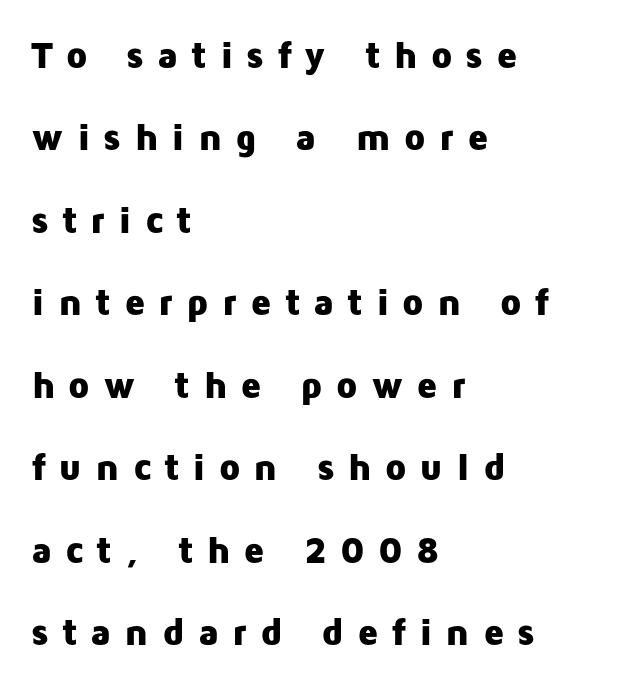
Check where the strokes stop: nothing finishes them off — pure sans. Proportional: the letters do not fall into vertical columns. Tracking here is generous; glyphs stand well apart from one another. A typesetter would mark this as roman, not italic. In CSS terms this would be text-align: left. Is there much room between lines? Yes — plenty of vertical air separates them.
